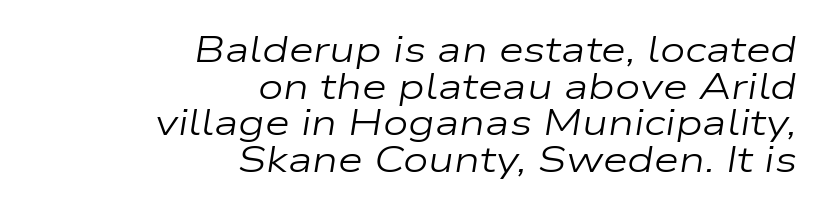
Q: Is the text bold? A: No.
Q: Is the text italic (slanted)? A: Yes, it leans right by about 9 degrees.
Q: Is the text underlined? A: No.
Q: How is the paragraph aligned? A: Right-aligned.
Q: Is the spacing between letters normal or unusually wide? A: Normal.
Q: Is the spacing between lines tight, normal or loose? A: Tight.
Q: Width (condensed, normal, or wide)? A: Wide.
Q: Stroke contrast? A: Low.
Q: x-height? A: Medium.
Q: Monospaced? A: No.
